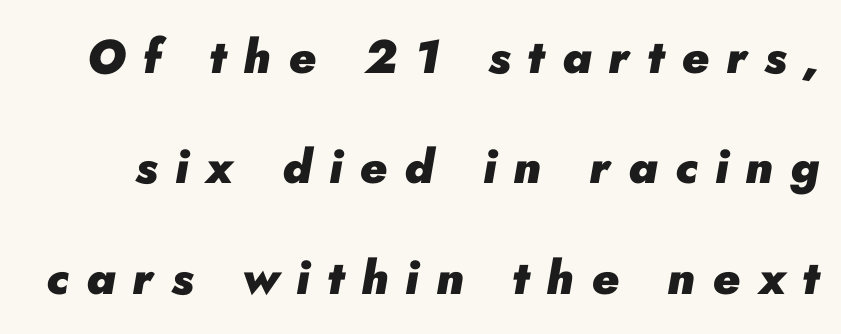
Strokes here are thick enough to call this a true bold. In terms of posture, this sample is oblique. Interline gaps are noticeably wide in this sample. Character widths vary here, with narrow letters taking less room than wide ones. The passage shown has open, widely tracked lettering throughout. This rendering features lettering with no underline.
